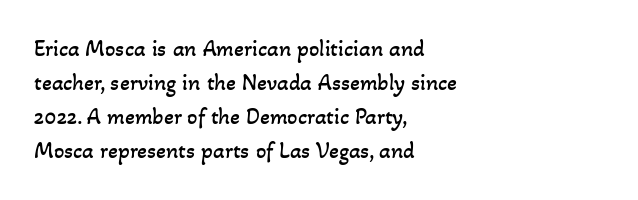
Short note: letters normally spaced. The glyphs are unaccompanied by any horizontal stroke below them. Horizontal bands of white between lines are of average thickness. Where is the straight margin? On the left.
